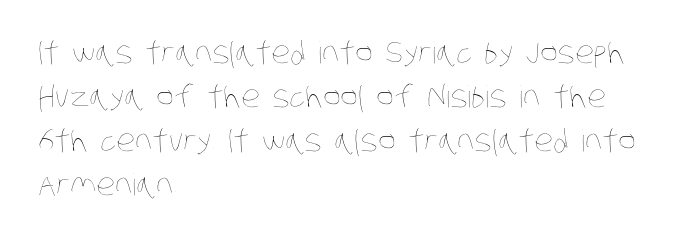
{"bold": "no", "weight": "thin", "width": "condensed", "stroke_contrast": "low", "x_height": "large", "monospaced": "no", "underline": "no", "align": "left", "line_spacing": "normal", "line_spacing_ratio": 1.47, "letter_spacing": "normal", "letter_spacing_em": 0.0, "glyph_px": 30}
